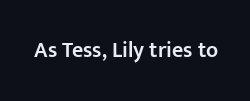
There is no visible air inserted between adjacent glyphs. The characters look somewhat weighty, a semibold short of true bold. Check the space under the baseline: it is left empty. Ascenders rise straight up at ninety degrees.
